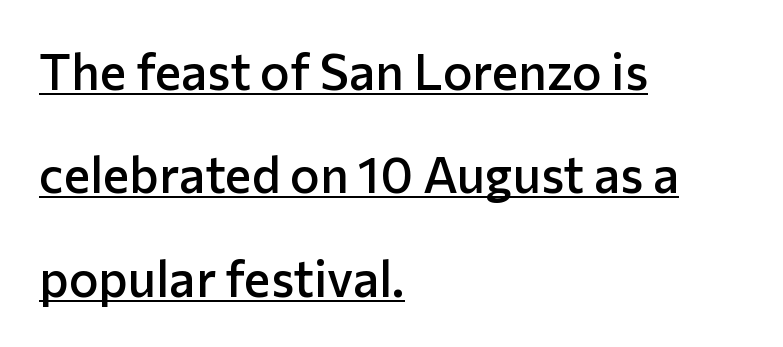
{"serif": "no", "italic": "no", "bold": "semi", "weight": "semibold", "width": "normal", "stroke_contrast": "low", "x_height": "medium", "monospaced": "no", "underline": "yes", "align": "left", "line_spacing": "loose", "line_spacing_ratio": 2.07, "letter_spacing": "normal", "letter_spacing_em": 0.0, "glyph_px": 50}
